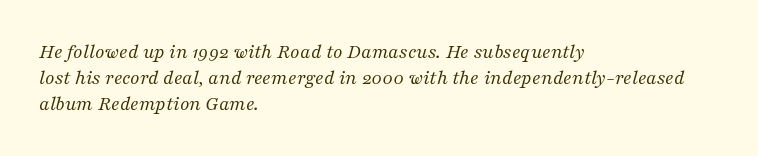
{"italic": "yes", "lean": "right", "slant_degrees": 16, "bold": "no", "underline": "no", "align": "left", "line_spacing_ratio": 1.23, "letter_spacing": "normal", "letter_spacing_em": 0.0, "glyph_px": 21}
